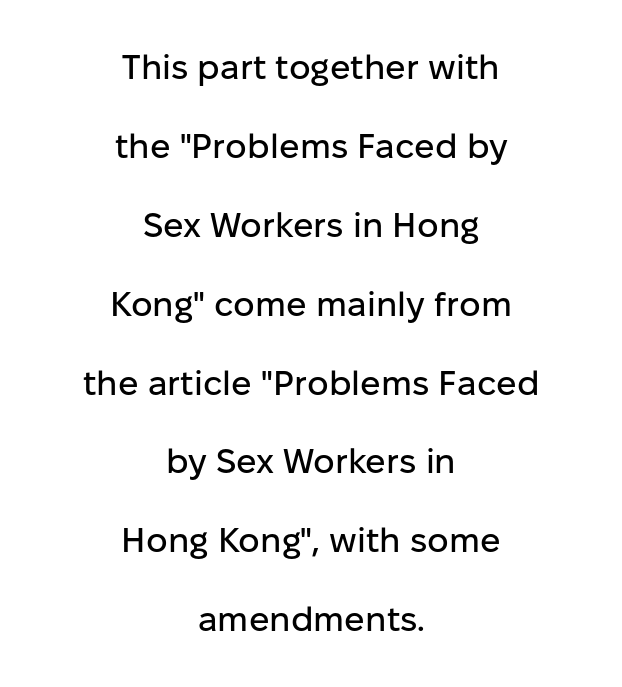
{"serif": "no", "italic": "no", "width": "normal", "stroke_contrast": "low", "x_height": "medium", "monospaced": "no", "underline": "no", "align": "center", "line_spacing": "loose", "line_spacing_ratio": 2.32, "letter_spacing": "normal", "letter_spacing_em": 0.0, "glyph_px": 34}
